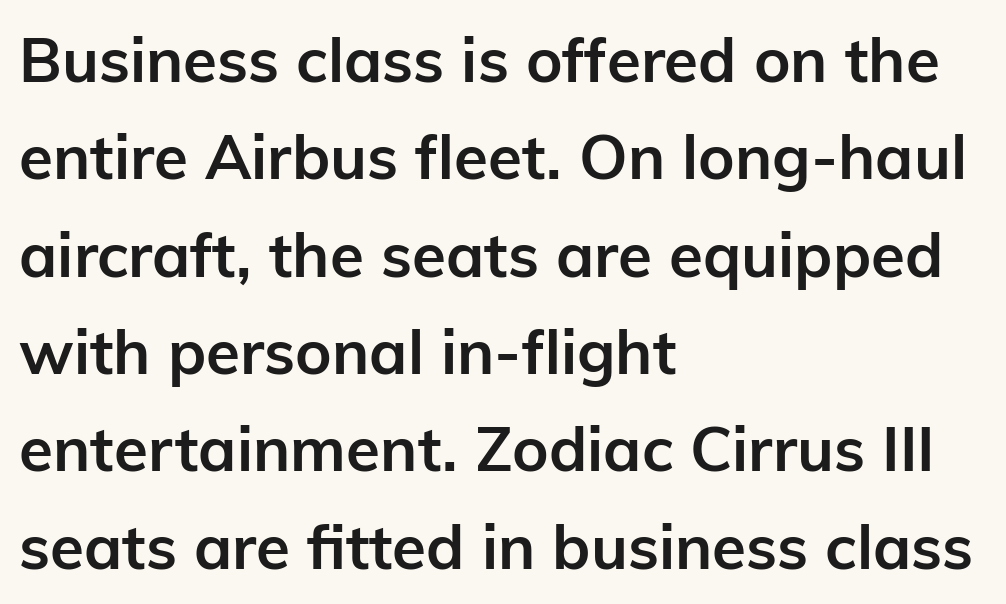
The image shows 62 px semibold sans-serif type, upright; set left-aligned, normal line spacing (1.57x), normal letter spacing, not underlined; low stroke contrast and a medium x-height.
